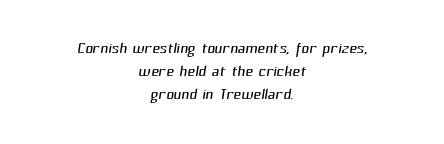
{"bold": "no", "underline": "no", "align": "center", "line_spacing": "tight", "line_spacing_ratio": 1.09, "letter_spacing": "normal", "letter_spacing_em": 0.0, "glyph_px": 21}
